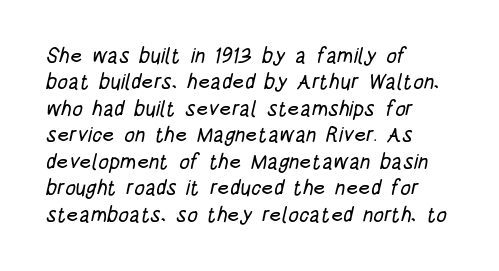
Q: Is the text underlined? A: No.
Q: How is the paragraph aligned? A: Left-aligned.
Q: Is the spacing between letters normal or unusually wide? A: Normal.
Q: Is the spacing between lines tight, normal or loose? A: Normal.
